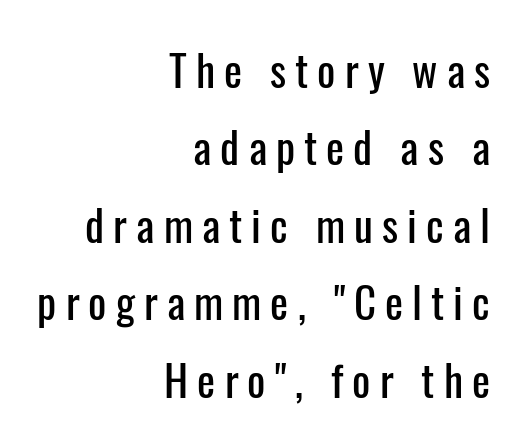
Spacing verdict: proportional, widths tailored to each character. Ascenders rise straight up at ninety degrees. The space directly below the letters is spotless. Is the letter spacing exaggerated? Yes — the characters are pushed far apart. Serif or sans? Sans — the stroke terminals are bare. The text block is weighted toward the right margin, trailing off unevenly leftward.
